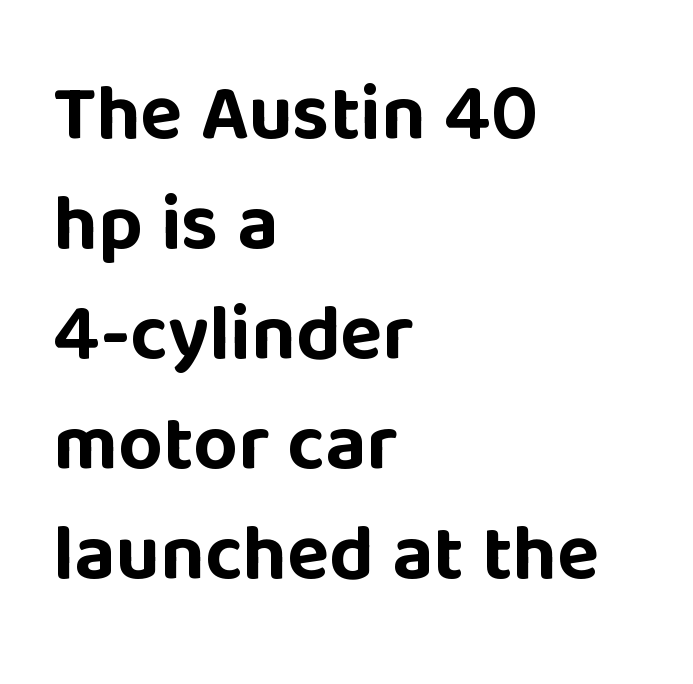
Proportional: the letters do not fall into vertical columns. Teacher's note: observe the even left margin — that is flush-left alignment. It's the straight-up-and-down kind of type. Notice how thick the strokes are: this is what a full bold looks like. Baseline-to-baseline distance is the conventional proportion of letter height. No extra tracking has been applied to these lines.
